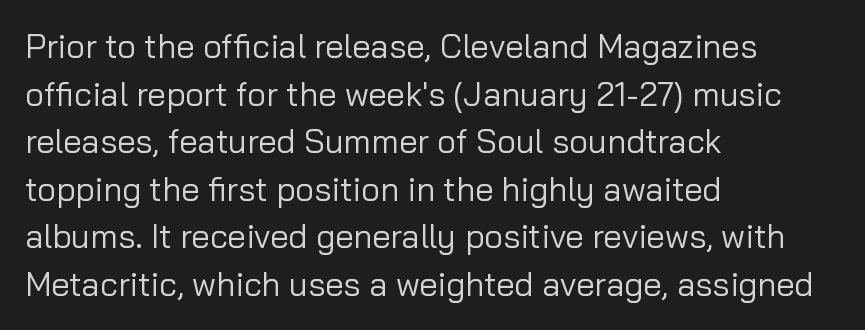
{"serif": "no", "italic": "no", "bold": "no", "weight": "regular", "width": "normal", "stroke_contrast": "low", "x_height": "medium", "monospaced": "no", "underline": "no", "align": "left", "line_spacing": "normal", "line_spacing_ratio": 1.44, "letter_spacing": "normal", "letter_spacing_em": 0.0, "glyph_px": 33}
